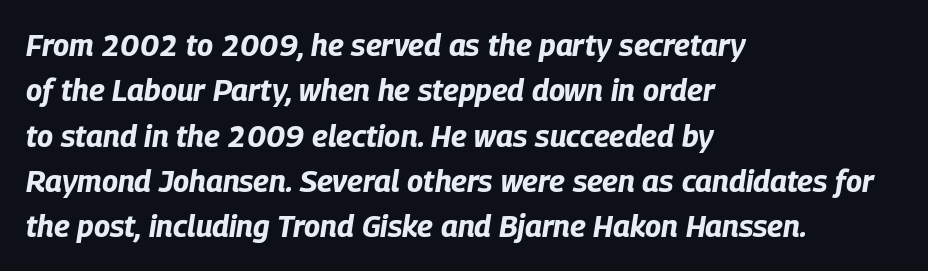
The image shows 30 px bold, condensed type, italic (leaning right); set left-aligned, normal line spacing (1.51x), normal letter spacing, not underlined; low stroke contrast and a large x-height.
